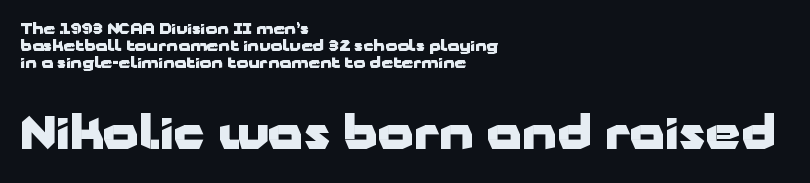
The image shows 45 px heavy, wide sans-serif type, upright; set left-aligned, tight line spacing (1.15x), normal letter spacing, not underlined; the second (bottom) block is 3.0x larger; low stroke contrast and a medium x-height.
